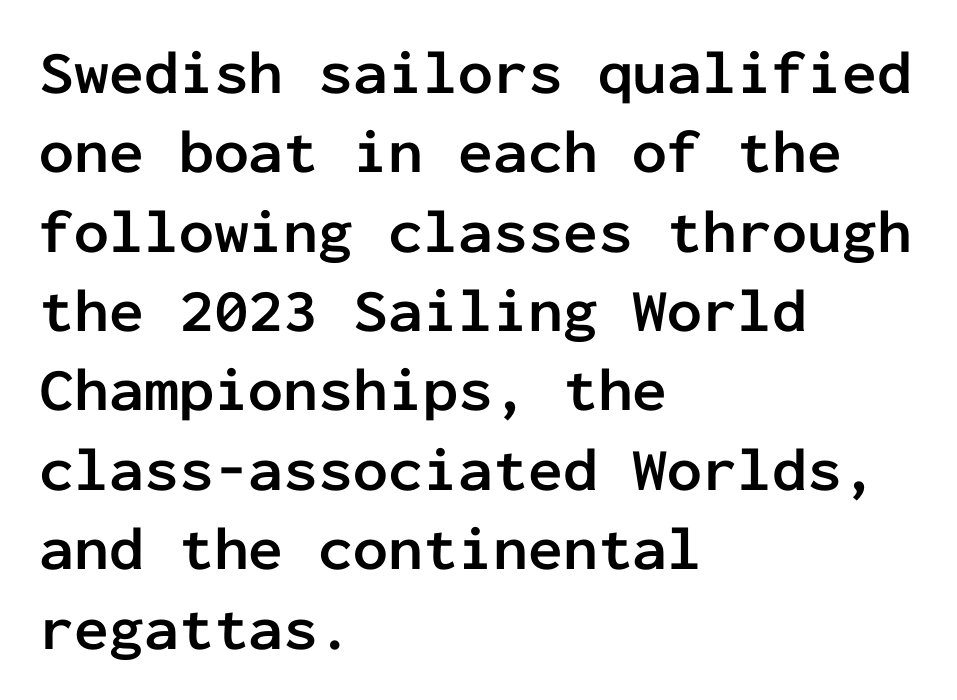
Q: Is the text bold? A: Yes.
Q: Is the text italic (slanted)? A: No, it is upright.
Q: Is the typeface a serif or a sans-serif typeface? A: Sans-serif.
Q: Is the text underlined? A: No.
Q: How is the paragraph aligned? A: Left-aligned.
Q: Is the spacing between letters normal or unusually wide? A: Normal.
Q: Is the spacing between lines tight, normal or loose? A: Normal.
Q: Width (condensed, normal, or wide)? A: Normal.
Q: Stroke contrast? A: Low.
Q: x-height? A: Medium.
Q: Monospaced? A: Yes.
